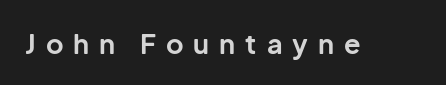
The image shows 27 px bold type, upright; set unusually wide letter spacing (+0.37 em), not underlined.
